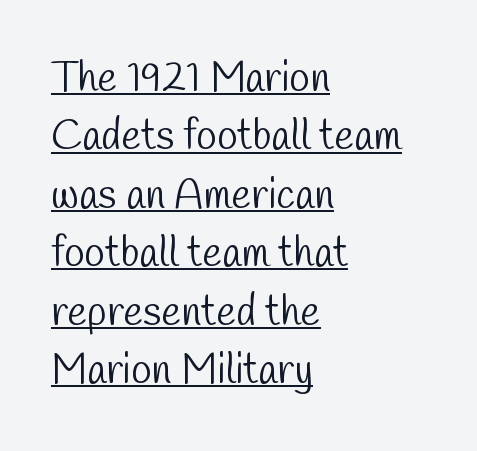
{"serif": "no", "bold": "no", "weight": "light", "width": "condensed", "stroke_contrast": "low", "x_height": "medium", "monospaced": "no", "underline": "yes", "align": "left", "line_spacing": "normal", "line_spacing_ratio": 1.39, "letter_spacing": "normal", "letter_spacing_em": 0.0, "glyph_px": 42}
